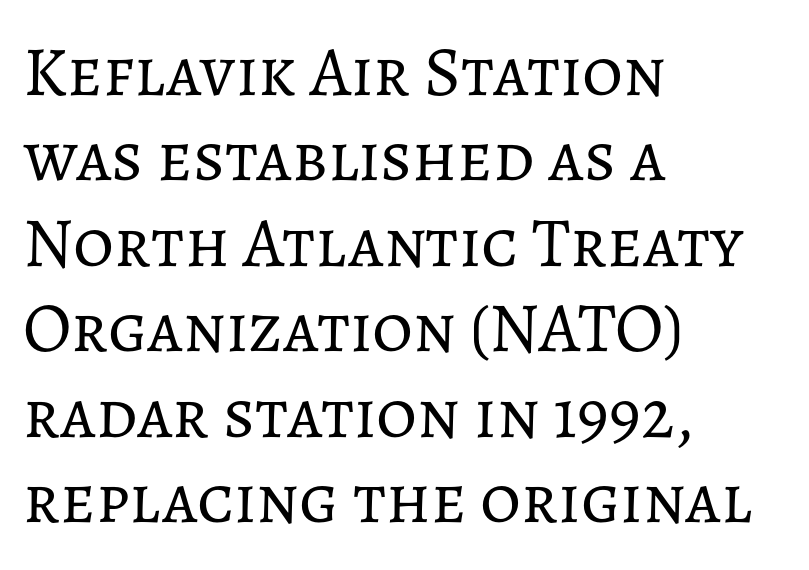
Q: Is the text bold? A: No.
Q: Is the text italic (slanted)? A: No, it is upright.
Q: Is the text underlined? A: No.
Q: How is the paragraph aligned? A: Left-aligned.
Q: Is the spacing between letters normal or unusually wide? A: Normal.
Q: Width (condensed, normal, or wide)? A: Normal.
Q: Stroke contrast? A: Low.
Q: x-height? A: Medium.
Q: Monospaced? A: No.
